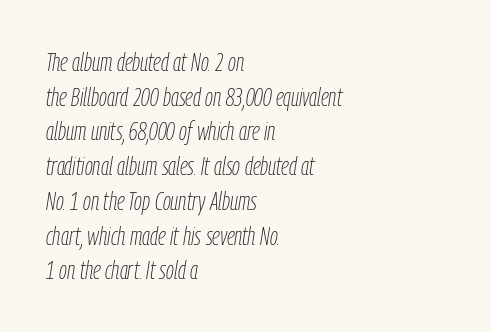
The image shows 25 px text type, italic (leaning right); set left-aligned, normal line spacing (1.39x), normal letter spacing, not underlined.
